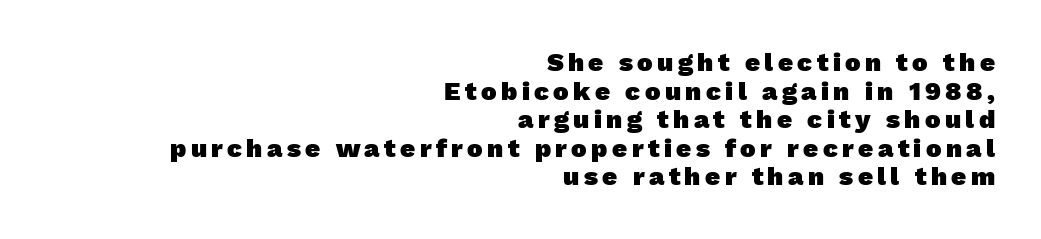
In terms of weight, the rendering is a true, heavy bold. Each new line begins almost immediately beneath the previous one. The paragraph shown leans on its right margin. Descender tails drop into unmarked territory.
